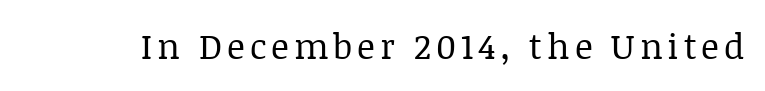
The image shows 35 px regular-weight serif type, upright; set not underlined; low stroke contrast and a large x-height.
